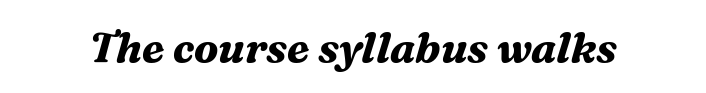
The image shows 42 px bold serif type, italic (leaning right); set normal letter spacing, not underlined; medium stroke contrast and a medium x-height.
